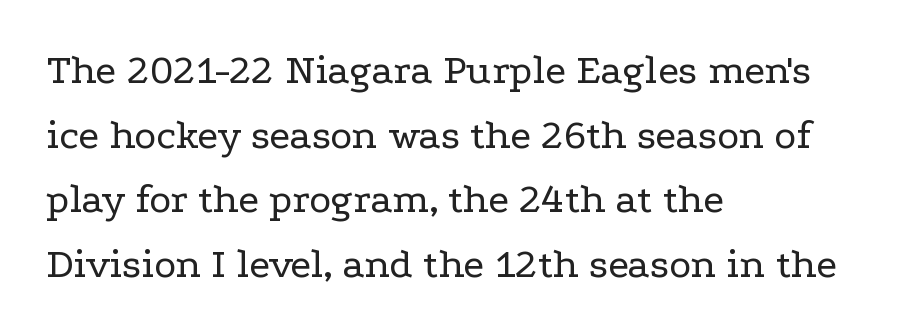
The rendering keeps characters at their native spacing. Descenders are the only things crossing below the line. Normally led — the rows are evenly, conventionally spaced. Each stroke keeps to a modest, everyday thickness or less.
